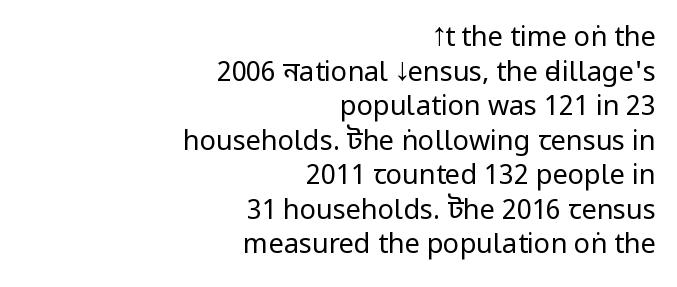
Q: Is the text bold? A: No.
Q: Is the text italic (slanted)? A: No, it is upright.
Q: Is the text underlined? A: No.
Q: How is the paragraph aligned? A: Right-aligned.
Q: Is the spacing between letters normal or unusually wide? A: Normal.
Q: Is the spacing between lines tight, normal or loose? A: Normal.
